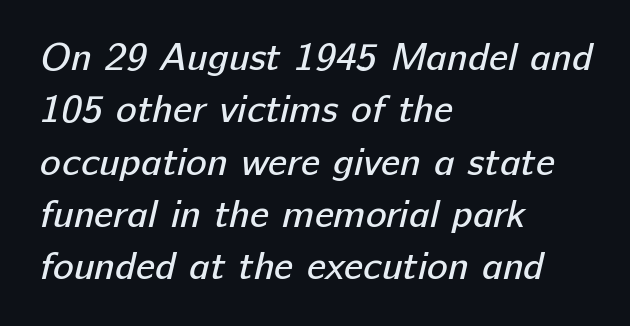
The image shows 39 px regular-weight sans-serif type; set left-aligned, normal line spacing (1.34x), normal letter spacing, not underlined; low stroke contrast and a medium x-height.
